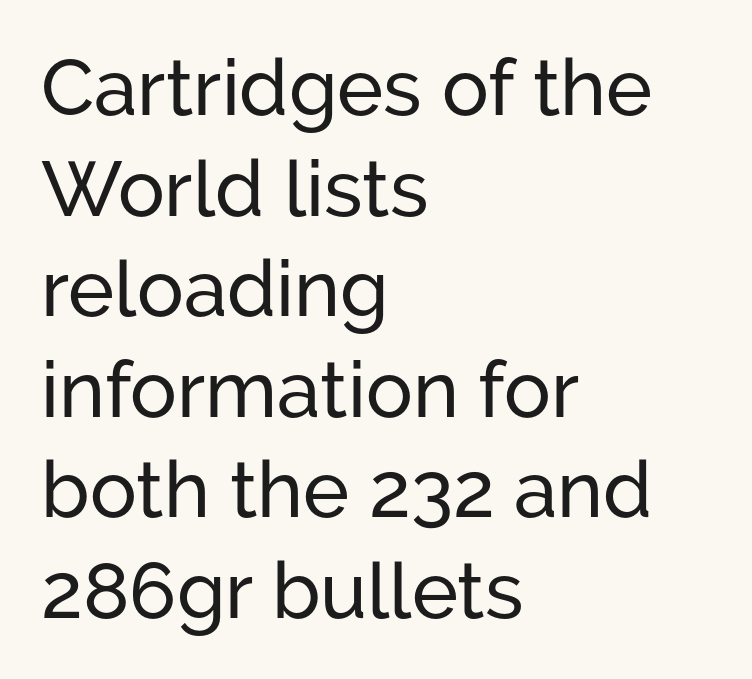
Q: Is the text italic (slanted)? A: No, it is upright.
Q: Is the typeface a serif or a sans-serif typeface? A: Sans-serif.
Q: Is the text underlined? A: No.
Q: How is the paragraph aligned? A: Left-aligned.
Q: Is the spacing between letters normal or unusually wide? A: Normal.
Q: Is the spacing between lines tight, normal or loose? A: Normal.
Q: Width (condensed, normal, or wide)? A: Normal.
Q: Stroke contrast? A: Low.
Q: x-height? A: Medium.
Q: Monospaced? A: No.
